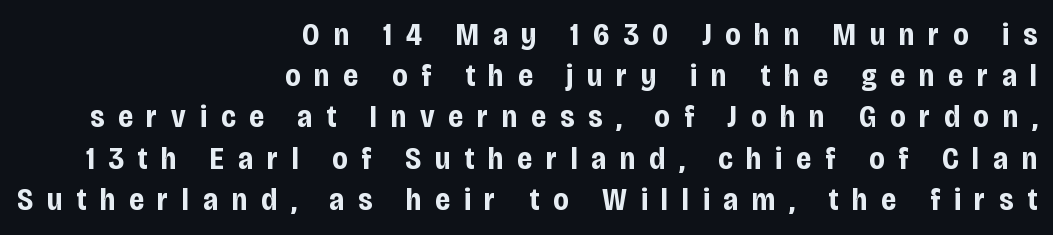
Q: Is the text bold? A: Yes.
Q: Is the text italic (slanted)? A: No, it is upright.
Q: Is the typeface a serif or a sans-serif typeface? A: Sans-serif.
Q: Is the text underlined? A: No.
Q: How is the paragraph aligned? A: Right-aligned.
Q: Is the spacing between letters normal or unusually wide? A: Unusually wide.
Q: Is the spacing between lines tight, normal or loose? A: Normal.
Q: Width (condensed, normal, or wide)? A: Condensed.
Q: Stroke contrast? A: Low.
Q: x-height? A: Large.
Q: Monospaced? A: No.
